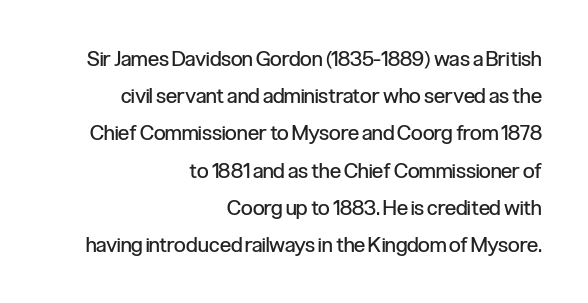
Is the stroke heavy? The answer is a plain regular-or-lighter. The type is set solid horizontally, with unmodified tracking. Horizontal alignment here is rightward, an uncommon choice for prose. The passage shown is not underscored anywhere.
